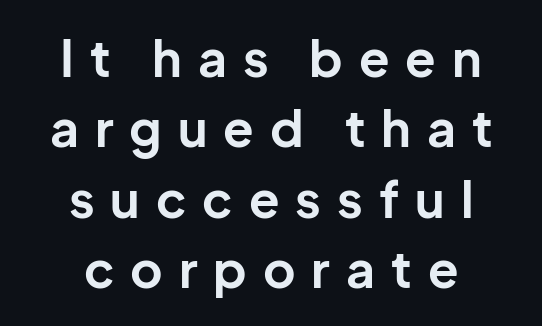
The image shows 50 px bold sans-serif type, upright; set centered, normal line spacing (1.41x), unusually wide letter spacing (+0.32 em), not underlined; low stroke contrast and a medium x-height.
